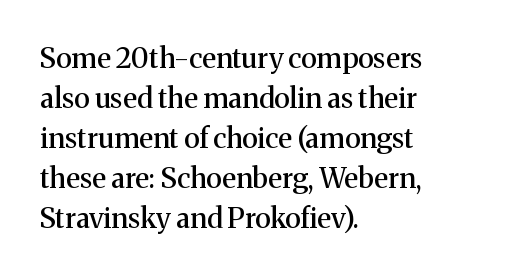
Q: Is the text italic (slanted)? A: No, it is upright.
Q: Is the typeface a serif or a sans-serif typeface? A: Serif.
Q: Is the text underlined? A: No.
Q: How is the paragraph aligned? A: Left-aligned.
Q: Is the spacing between letters normal or unusually wide? A: Normal.
Q: Is the spacing between lines tight, normal or loose? A: Normal.
Q: Width (condensed, normal, or wide)? A: Normal.
Q: Stroke contrast? A: Medium.
Q: x-height? A: Medium.
Q: Monospaced? A: No.
